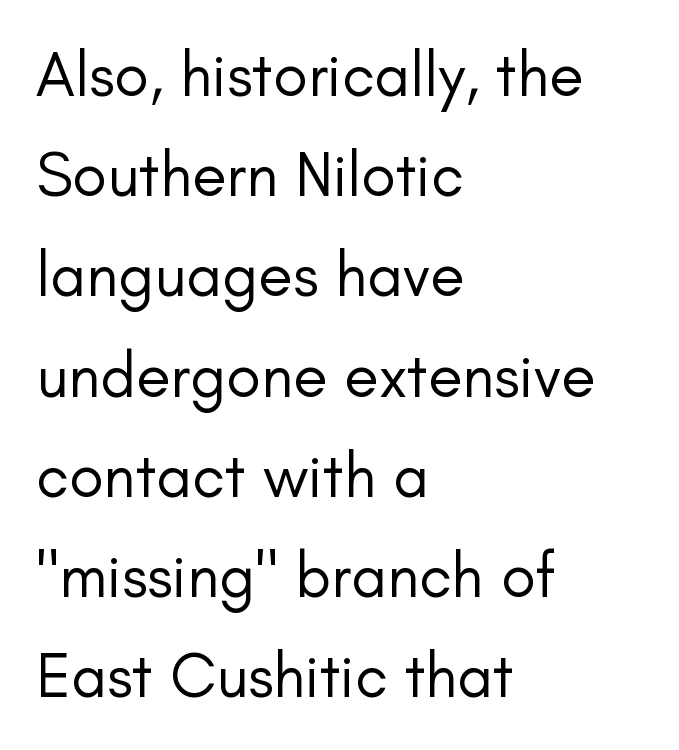
Q: Is the text bold? A: No.
Q: Is the text italic (slanted)? A: No, it is upright.
Q: Is the typeface a serif or a sans-serif typeface? A: Sans-serif.
Q: Is the text underlined? A: No.
Q: How is the paragraph aligned? A: Left-aligned.
Q: Is the spacing between letters normal or unusually wide? A: Normal.
Q: Is the spacing between lines tight, normal or loose? A: Normal.
Q: Width (condensed, normal, or wide)? A: Normal.
Q: Stroke contrast? A: Low.
Q: x-height? A: Small.
Q: Monospaced? A: No.
